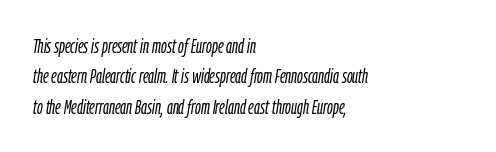
Honestly, the row spacing looks completely unremarkable. Stem width sits at or under what a default text font uses. Standard letterfit; no display-style spreading of the glyphs. The lines are quadded left. Each row of text sits above clean, open space. The passage shown leans; its letterforms are oblique.
